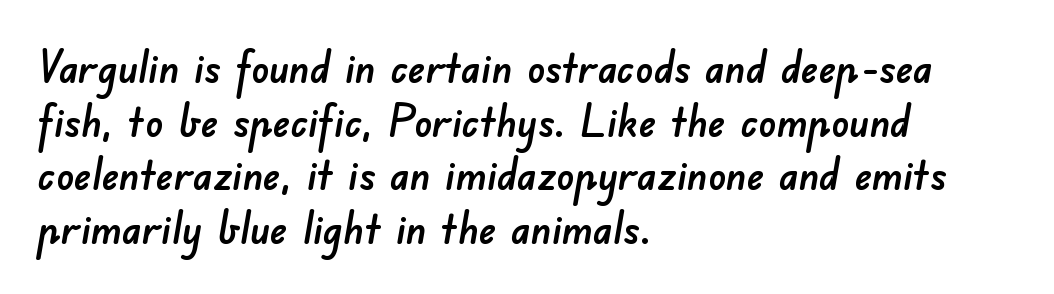
Q: Is the typeface a serif or a sans-serif typeface? A: Sans-serif.
Q: Is the text underlined? A: No.
Q: How is the paragraph aligned? A: Left-aligned.
Q: Is the spacing between letters normal or unusually wide? A: Normal.
Q: Width (condensed, normal, or wide)? A: Normal.
Q: Stroke contrast? A: Low.
Q: x-height? A: Small.
Q: Monospaced? A: No.
